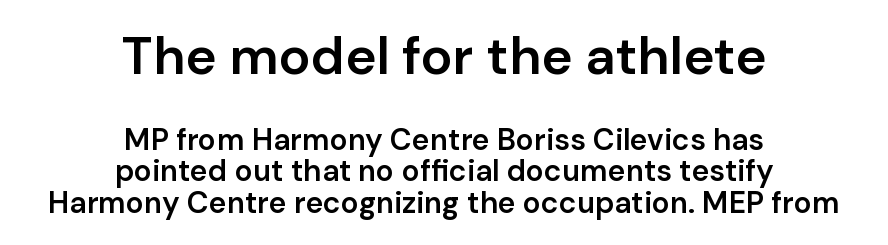
These lines were composed using upright roman letters. Typesetter's note — upper block bumped up in size, lower block left smaller. Heft: intermediate — a semibold. Students, note that the glyphs here touch the page at normal intervals. No feet cap the strokes, marking this as sans-serif type. The face used here is proportionally spaced, like ordinary book or web type.
